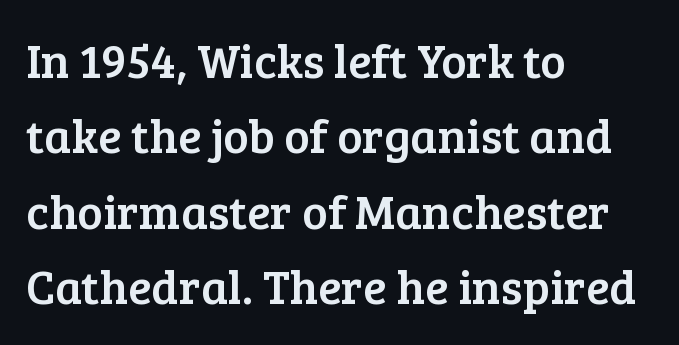
Think of a printed novel: that variable character pitch is what you see here. Leftover space on each line is placed entirely after the last word. The rendering shows small feet on the letterforms — a serif design. Check under the words: just untouched page. The lines sit at an ordinary, default distance from one another. The type sits square on the baseline with zero lean.
